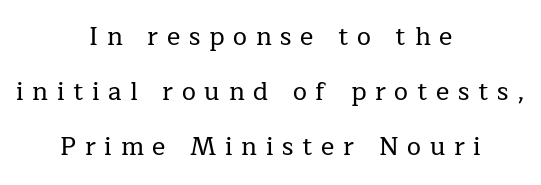
{"italic": "no", "underline": "no", "align": "center", "line_spacing": "loose", "line_spacing_ratio": 2.21, "letter_spacing": "wide", "letter_spacing_em": 0.35, "glyph_px": 25}
